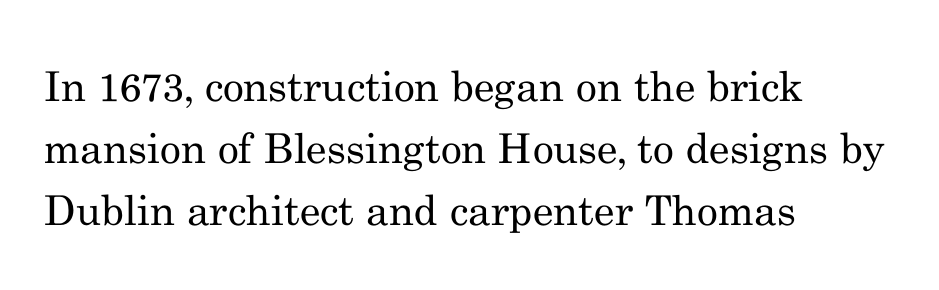
{"serif": "yes", "italic": "no", "bold": "no", "weight": "regular", "width": "normal", "stroke_contrast": "medium", "x_height": "small", "monospaced": "no", "underline": "no", "align": "left", "line_spacing": "normal", "line_spacing_ratio": 1.51, "letter_spacing": "normal", "letter_spacing_em": 0.0, "glyph_px": 41}
